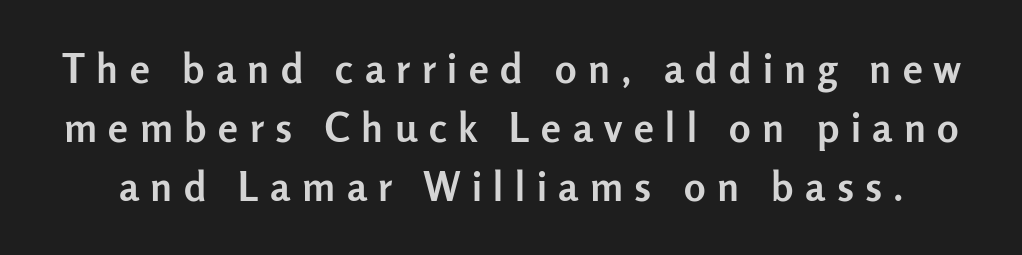
Q: Is the text bold? A: Yes.
Q: Is the text italic (slanted)? A: No, it is upright.
Q: Is the typeface a serif or a sans-serif typeface? A: Sans-serif.
Q: Is the text underlined? A: No.
Q: Is the spacing between letters normal or unusually wide? A: Unusually wide.
Q: Is the spacing between lines tight, normal or loose? A: Normal.
Q: Width (condensed, normal, or wide)? A: Normal.
Q: Stroke contrast? A: Low.
Q: x-height? A: Medium.
Q: Monospaced? A: No.
